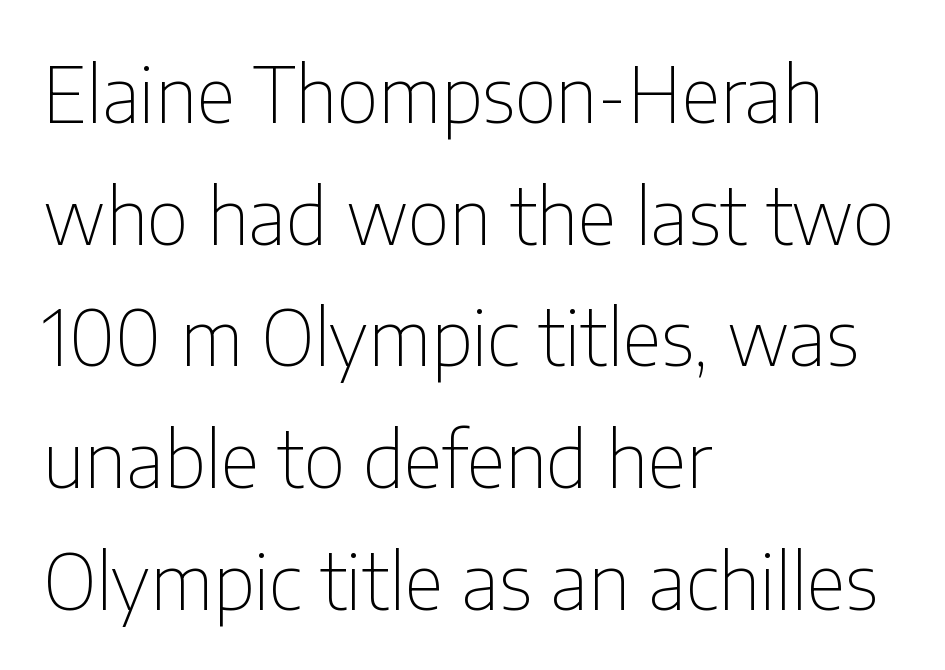
Q: Is the text bold? A: No.
Q: Is the text italic (slanted)? A: No, it is upright.
Q: Is the typeface a serif or a sans-serif typeface? A: Sans-serif.
Q: Is the text underlined? A: No.
Q: How is the paragraph aligned? A: Left-aligned.
Q: Is the spacing between letters normal or unusually wide? A: Normal.
Q: Is the spacing between lines tight, normal or loose? A: Normal.
Q: Width (condensed, normal, or wide)? A: Condensed.
Q: Stroke contrast? A: Low.
Q: x-height? A: Medium.
Q: Monospaced? A: No.
